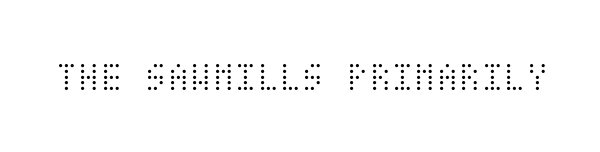
{"italic": "no", "bold": "no", "weight": "light", "width": "condensed", "stroke_contrast": "medium", "x_height": "large", "underline": "no", "letter_spacing": "normal", "letter_spacing_em": 0.0, "glyph_px": 41}
